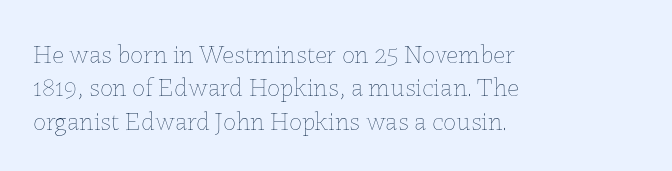
The image shows 26 px text type, upright; set left-aligned, normal line spacing (1.28x), normal letter spacing, not underlined.
